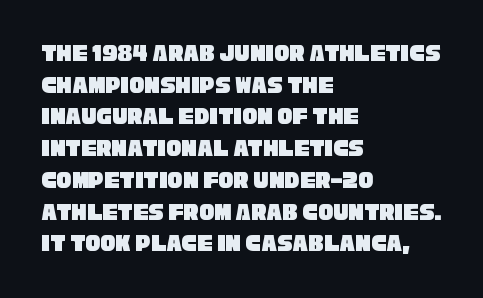
Q: Is the text underlined? A: No.
Q: How is the paragraph aligned? A: Left-aligned.
Q: Is the spacing between letters normal or unusually wide? A: Normal.
Q: Is the spacing between lines tight, normal or loose? A: Normal.
